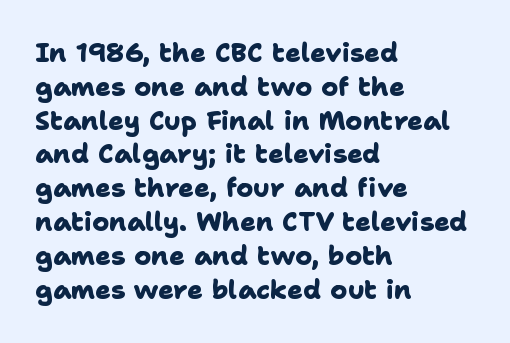
A bare baseline throughout the passage. A full-strength bold gives these letters their thick strokes. Glyph-to-glyph distance matches everyday printed text. The paragraph has a hard left edge and a soft right edge.
